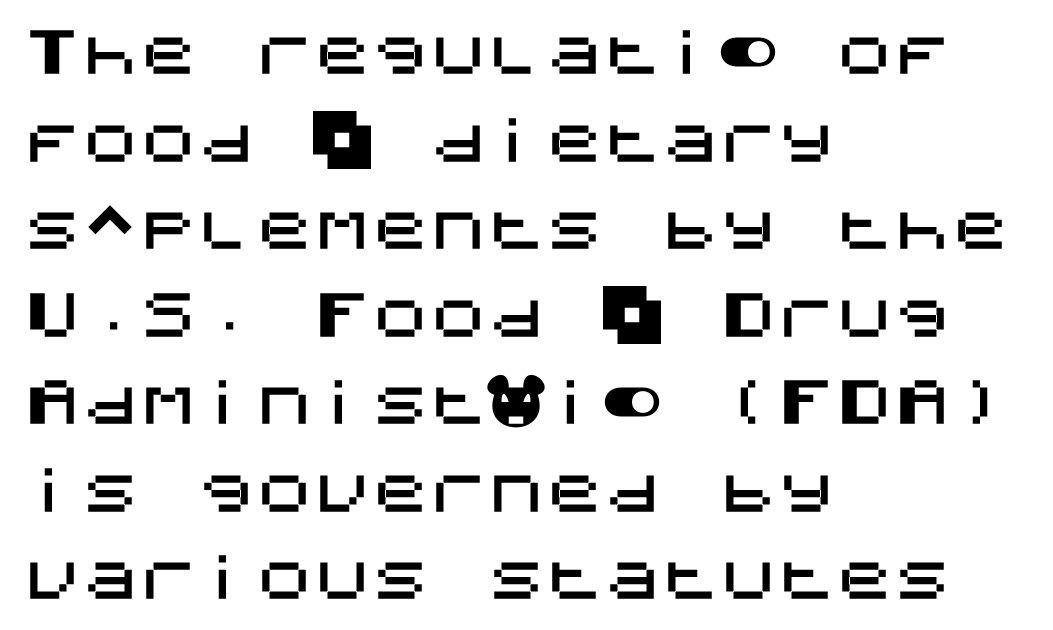
Just letters on the line, the space beneath them empty. The rendering uses a moderate line-height, typical for paragraphs. You could call the tracking neutral — neither tight nor loose. In terms of posture, this sample is upright. The ragged edge is on the right, which tells us the setting is flush left.
